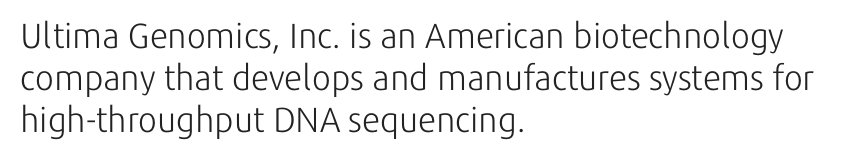
The face used here is rendered with its standard letterfit. Stroke terminals: plain, sans-serif. Any mark beneath the type? The region is blank. Each letter keeps its own natural width here, so spacing adapts to shape.
